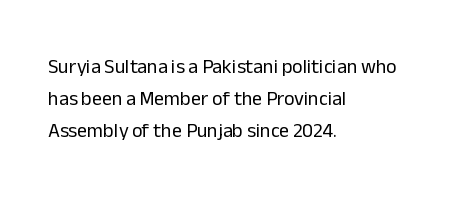
Q: Is the text bold? A: No.
Q: Is the text italic (slanted)? A: No, it is upright.
Q: Is the text underlined? A: No.
Q: How is the paragraph aligned? A: Left-aligned.
Q: Is the spacing between letters normal or unusually wide? A: Normal.
Q: Is the spacing between lines tight, normal or loose? A: Normal.
